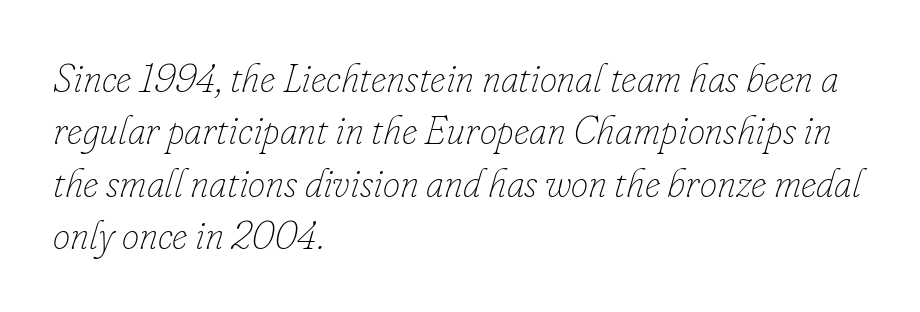
The rendering uses natural spacing where letterforms have individual widths. The letters sit at their default tracking, neither squeezed nor spread. The foot of each line stays bare and open. It's the slanting kind of type. The paragraph has a hard left edge and a soft right edge. The rows are spaced the way most documents space them.
